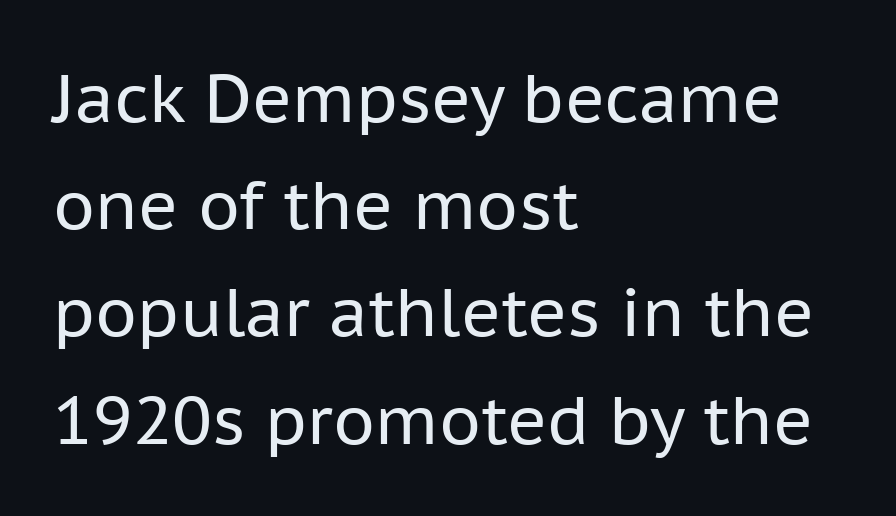
Q: Is the text bold? A: No.
Q: Is the text italic (slanted)? A: No, it is upright.
Q: Is the typeface a serif or a sans-serif typeface? A: Sans-serif.
Q: Is the text underlined? A: No.
Q: How is the paragraph aligned? A: Left-aligned.
Q: Is the spacing between letters normal or unusually wide? A: Normal.
Q: Is the spacing between lines tight, normal or loose? A: Normal.
Q: Width (condensed, normal, or wide)? A: Normal.
Q: Stroke contrast? A: Low.
Q: x-height? A: Medium.
Q: Monospaced? A: No.
